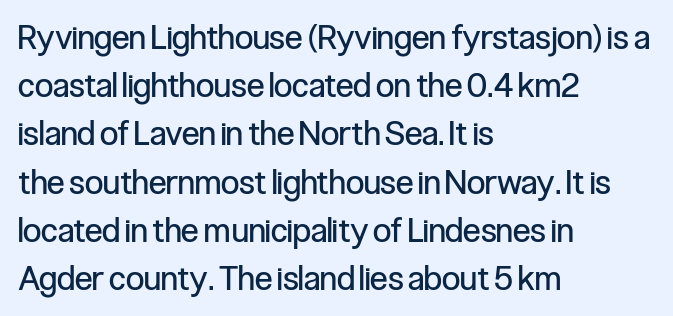
Q: Is the text bold? A: No.
Q: Is the text italic (slanted)? A: No, it is upright.
Q: Is the typeface a serif or a sans-serif typeface? A: Sans-serif.
Q: Is the text underlined? A: No.
Q: How is the paragraph aligned? A: Left-aligned.
Q: Is the spacing between letters normal or unusually wide? A: Normal.
Q: Is the spacing between lines tight, normal or loose? A: Normal.
Q: Width (condensed, normal, or wide)? A: Condensed.
Q: Stroke contrast? A: Low.
Q: x-height? A: Medium.
Q: Monospaced? A: No.
